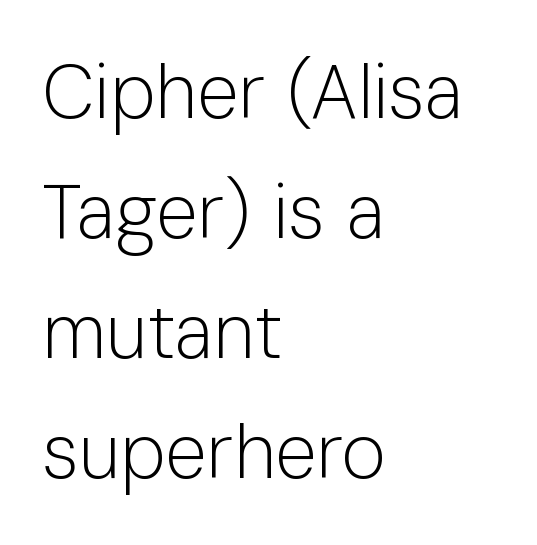
The image shows 76 px light sans-serif type, upright; set left-aligned, normal line spacing (1.58x), normal letter spacing, not underlined; low stroke contrast and a medium x-height.
